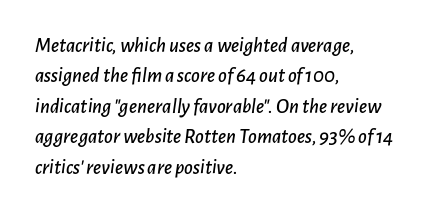
The image shows 21 px text type, italic (leaning right); set left-aligned, normal line spacing (1.45x), normal letter spacing, not underlined.
